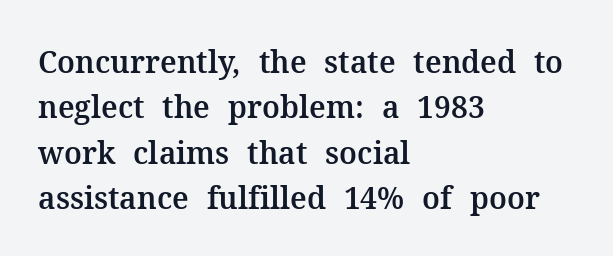
{"serif": "yes", "italic": "no", "width": "normal", "stroke_contrast": "medium", "x_height": "medium", "monospaced": "no", "underline": "no", "align": "left", "line_spacing": "normal", "line_spacing_ratio": 1.51, "letter_spacing": "normal", "letter_spacing_em": 0.0, "glyph_px": 30}
